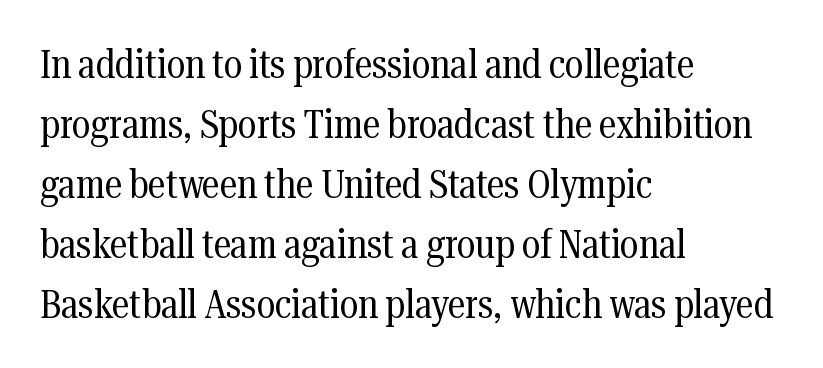
The image shows 40 px regular-weight, condensed serif type, upright; set left-aligned, normal line spacing (1.5x), normal letter spacing, not underlined; medium stroke contrast and a medium x-height.
